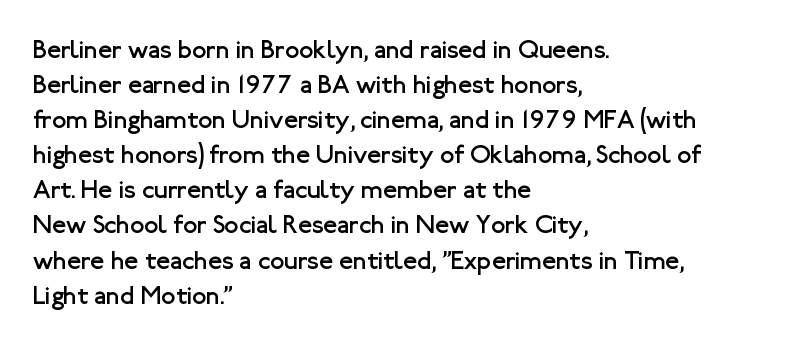
The image shows 26 px text type, upright; set left-aligned, normal line spacing (1.35x), normal letter spacing, not underlined.
